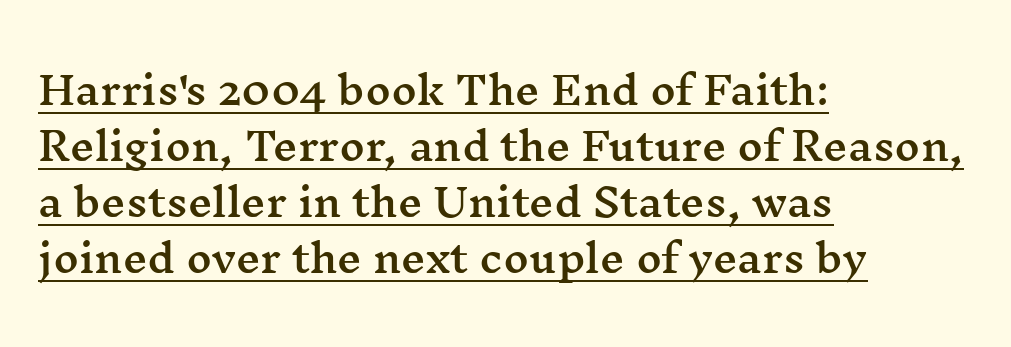
{"serif": "yes", "italic": "no", "width": "wide", "stroke_contrast": "medium", "x_height": "medium", "monospaced": "no", "underline": "yes", "align": "left", "line_spacing": "normal", "line_spacing_ratio": 1.44, "letter_spacing": "normal", "letter_spacing_em": 0.0, "glyph_px": 39}
